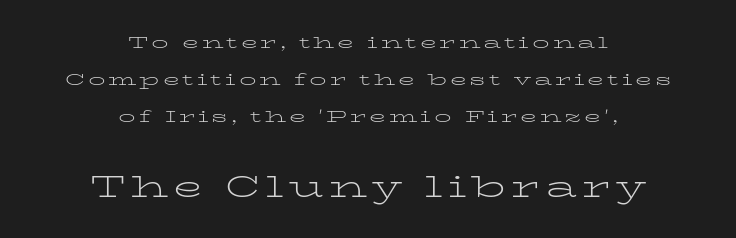
{"serif": "yes", "italic": "no", "bold": "no", "weight": "light", "width": "wide", "stroke_contrast": "low", "x_height": "medium", "monospaced": "no", "underline": "no", "align": "center", "line_spacing": "loose", "line_spacing_ratio": 2.17, "larger_block": "second", "size_ratio": 1.76, "glyph_px": 30}
